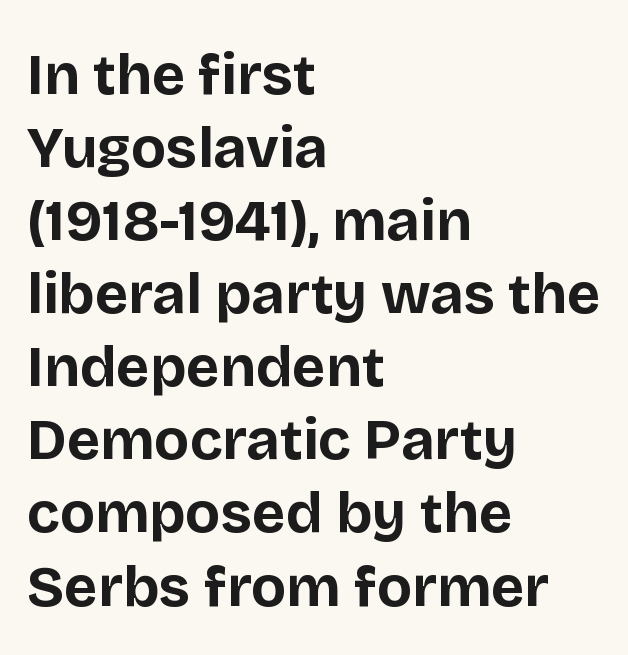
Q: Is the text bold? A: Yes.
Q: Is the text italic (slanted)? A: No, it is upright.
Q: Is the typeface a serif or a sans-serif typeface? A: Sans-serif.
Q: Is the text underlined? A: No.
Q: How is the paragraph aligned? A: Left-aligned.
Q: Is the spacing between letters normal or unusually wide? A: Normal.
Q: Is the spacing between lines tight, normal or loose? A: Normal.
Q: Width (condensed, normal, or wide)? A: Normal.
Q: Stroke contrast? A: Low.
Q: x-height? A: Large.
Q: Monospaced? A: No.
